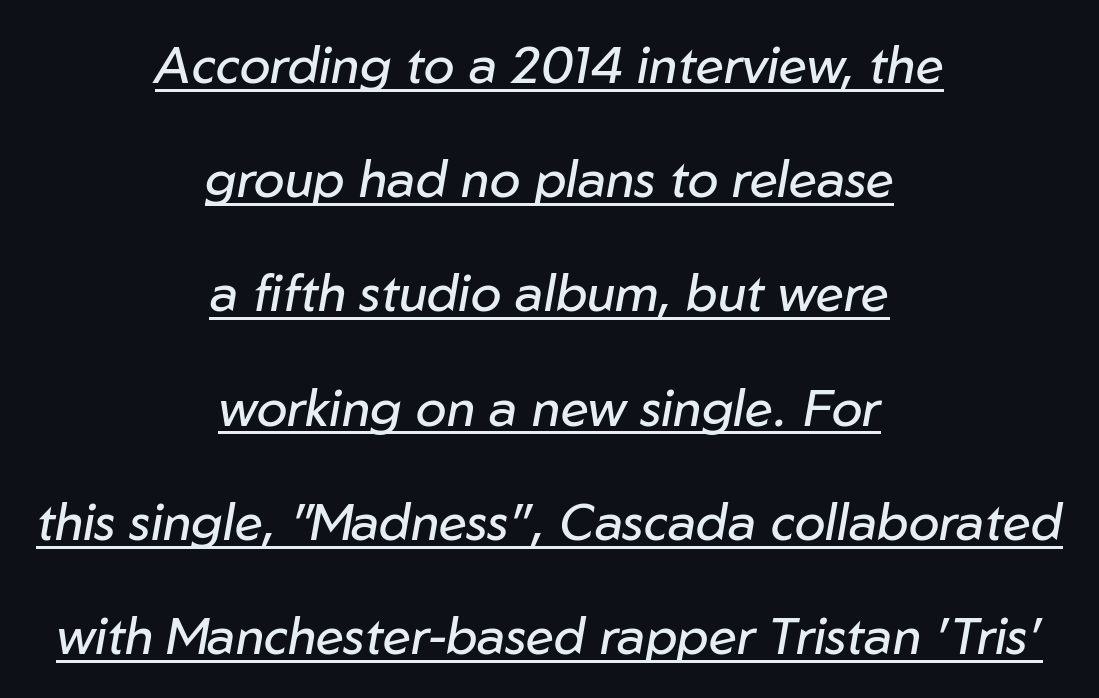
Quick note: interline space is abundant. Heaviness? Minimal to ordinary, like unemphasized prose. An italicized treatment has been applied to the whole sample. Where is the straight margin? There isn't one; the lines are centered.
